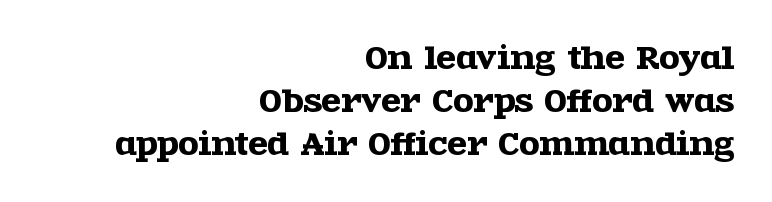
Each line ends at the same right margin while the left side varies. Here the designer chose a conventional face with non-uniform glyph widths. Does extra space separate the letters? No, they use regular spacing. Nope, not italic — everything's standing straight. Vertically, the passage feels balanced, rows spaced as you'd expect.
